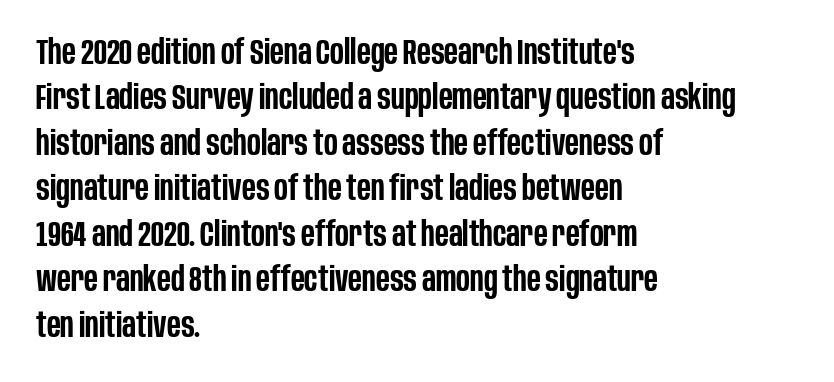
The image shows 35 px semibold, condensed sans-serif type, upright; set left-aligned, normal line spacing (1.3x), normal letter spacing, not underlined; low stroke contrast and a large x-height.
